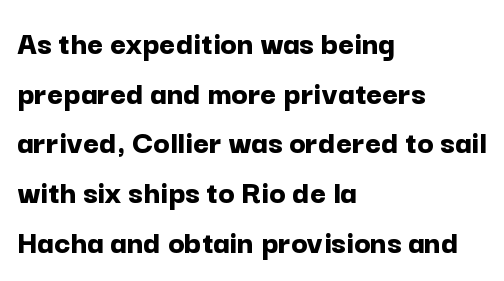
{"serif": "no", "italic": "no", "bold": "yes", "weight": "bold", "width": "normal", "stroke_contrast": "low", "x_height": "medium", "monospaced": "no", "underline": "no", "align": "left", "line_spacing": "normal", "line_spacing_ratio": 1.46, "letter_spacing": "normal", "letter_spacing_em": 0.0, "glyph_px": 34}
